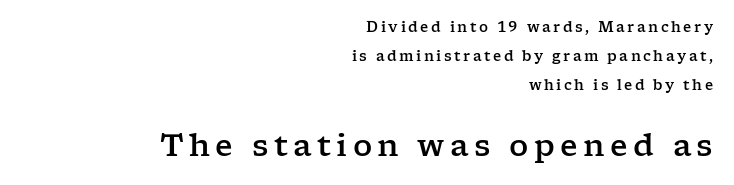
The image shows 30 px wide serif type, upright; set right-aligned, loose line spacing (2.08x), not underlined; the second (bottom) block is 2.14x larger; low stroke contrast and a medium x-height.
